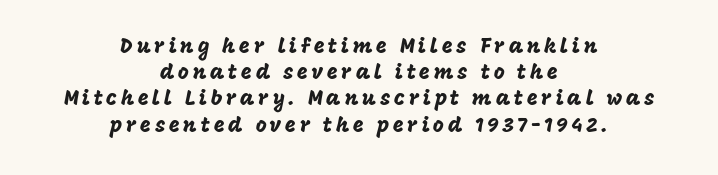
Q: Is the text italic (slanted)? A: Yes.
Q: Is the text underlined? A: No.
Q: How is the paragraph aligned? A: Centered.
Q: Is the spacing between lines tight, normal or loose? A: Normal.
